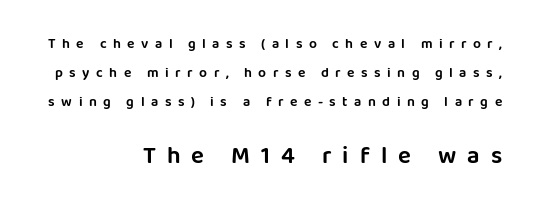
{"italic": "no", "underline": "no", "align": "right", "line_spacing": "loose", "line_spacing_ratio": 2.06, "letter_spacing": "wide", "letter_spacing_em": 0.46, "larger_block": "second", "size_ratio": 1.71, "glyph_px": 24}
